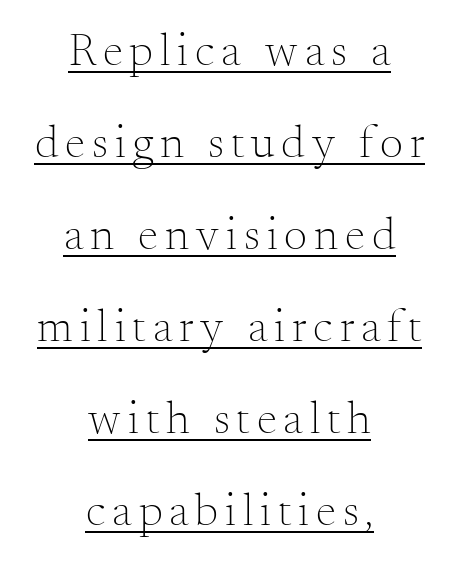
Check where the strokes stop: tiny serifs finish them off. Is there an underline? Yes — a line sits under the letters. You could not count columns in this text — the font is proportionally spaced. The typesetter chose a symmetrical, centered arrangement here.
